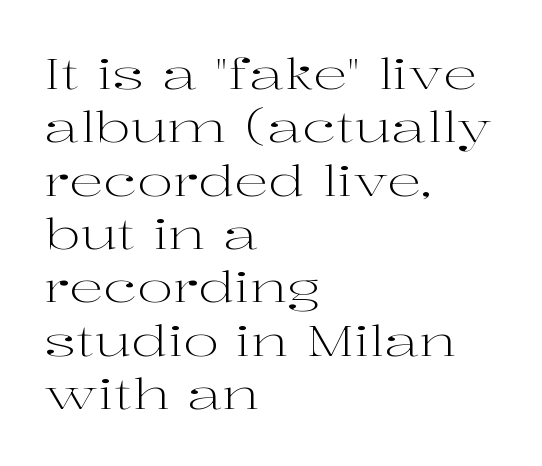
The image shows 43 px light, wide serif type, upright; set left-aligned, line spacing 1.24x, normal letter spacing, not underlined; high stroke contrast and a medium x-height.
